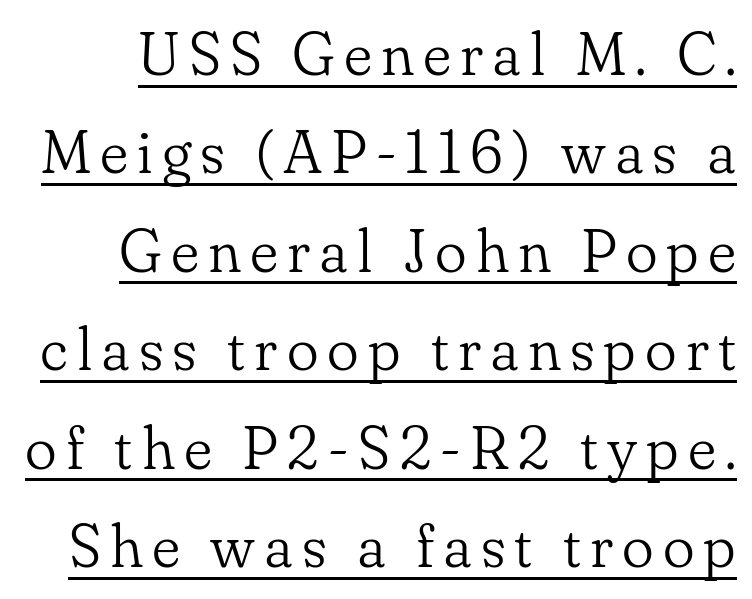
Looks like regular typesetting: each glyph gets only the width it needs. Students, observe the line beneath the letters — that is underlining. Each letter's strokes conclude with small projecting serifs. Is this a heavy cut? Hardly; it is regular or lighter. The specimen reads as upright at a glance.
